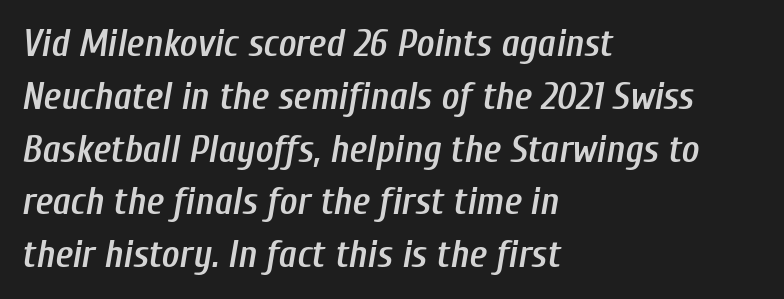
The image shows 38 px semibold, condensed type, italic (leaning right); set left-aligned, normal line spacing (1.39x), normal letter spacing, not underlined; low stroke contrast and a medium x-height.
